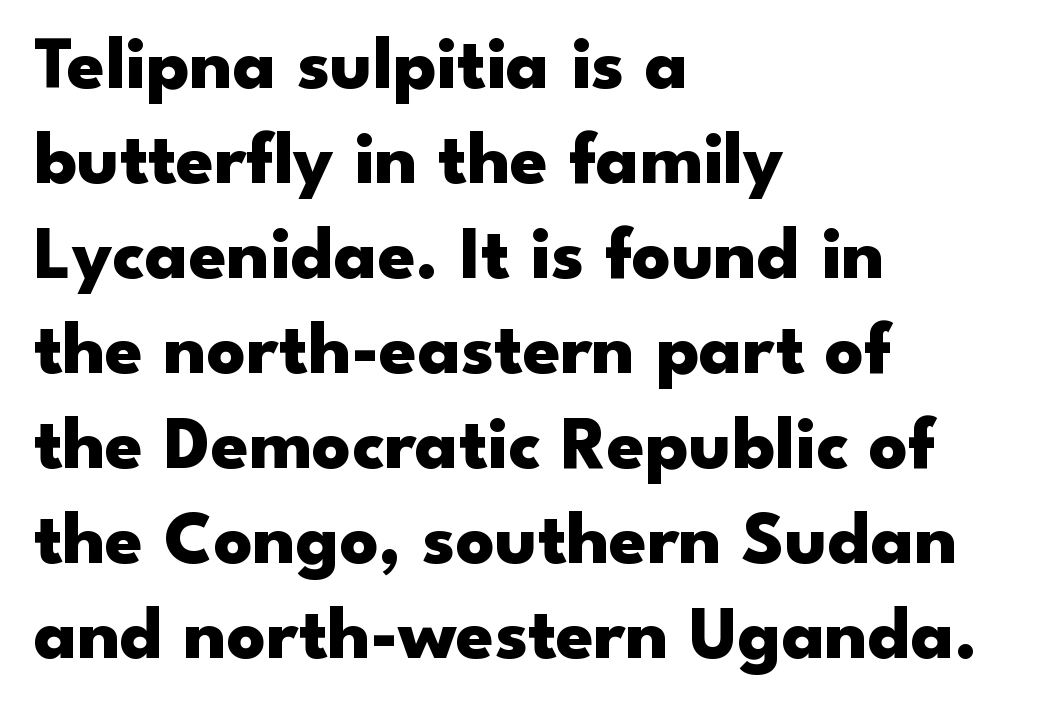
Q: Is the text bold? A: Yes.
Q: Is the text italic (slanted)? A: No, it is upright.
Q: Is the typeface a serif or a sans-serif typeface? A: Sans-serif.
Q: Is the text underlined? A: No.
Q: How is the paragraph aligned? A: Left-aligned.
Q: Is the spacing between letters normal or unusually wide? A: Normal.
Q: Is the spacing between lines tight, normal or loose? A: Normal.
Q: Width (condensed, normal, or wide)? A: Wide.
Q: Stroke contrast? A: Low.
Q: x-height? A: Small.
Q: Monospaced? A: No.
